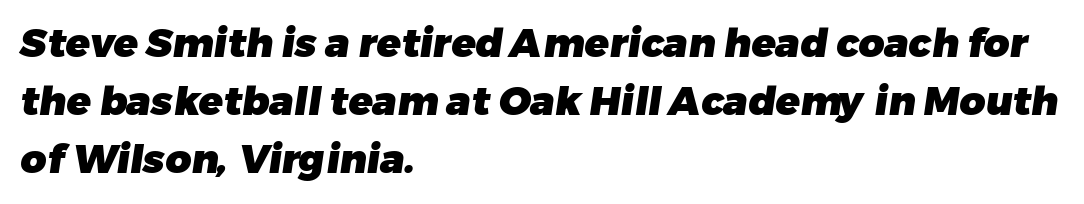
Q: Is the text bold? A: Yes.
Q: Is the typeface a serif or a sans-serif typeface? A: Sans-serif.
Q: Is the text underlined? A: No.
Q: How is the paragraph aligned? A: Left-aligned.
Q: Is the spacing between letters normal or unusually wide? A: Normal.
Q: Is the spacing between lines tight, normal or loose? A: Normal.
Q: Width (condensed, normal, or wide)? A: Normal.
Q: Stroke contrast? A: Low.
Q: x-height? A: Medium.
Q: Monospaced? A: No.
